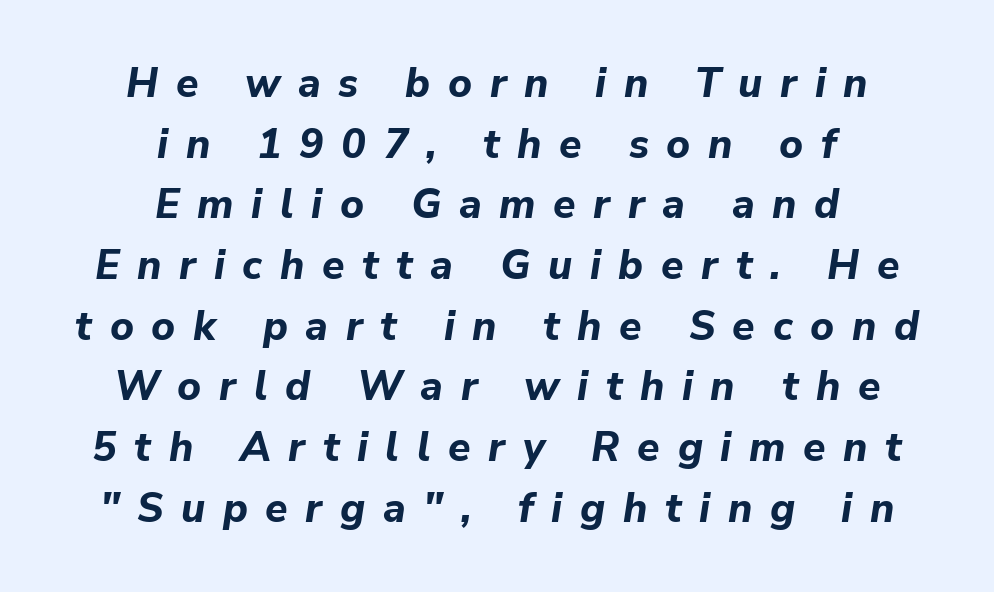
{"italic": "yes", "lean": "right", "slant_degrees": 9, "bold": "yes", "weight": "bold", "width": "normal", "stroke_contrast": "low", "x_height": "medium", "monospaced": "no", "underline": "no", "align": "center", "line_spacing": "normal", "line_spacing_ratio": 1.48, "letter_spacing": "wide", "letter_spacing_em": 0.43, "glyph_px": 41}
